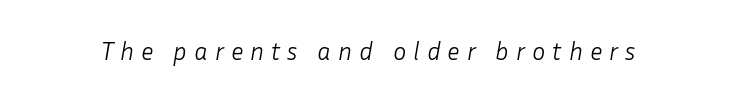
The image shows 25 px text type, italic (leaning right); set unusually wide letter spacing (+0.28 em), not underlined.
